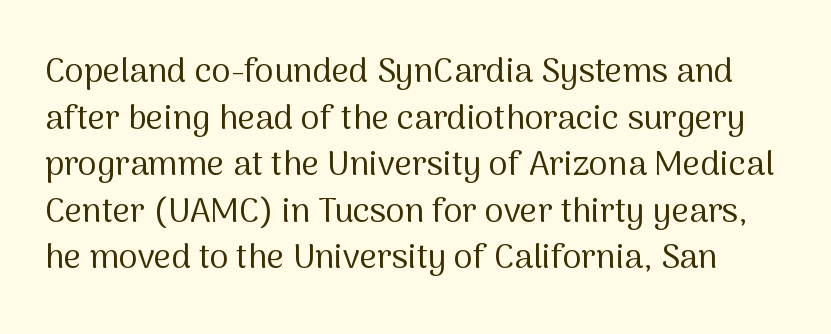
{"serif": "no", "italic": "no", "bold": "no", "weight": "regular", "width": "normal", "stroke_contrast": "medium", "x_height": "medium", "monospaced": "no", "underline": "no", "line_spacing": "normal", "line_spacing_ratio": 1.37, "letter_spacing": "normal", "letter_spacing_em": 0.0, "glyph_px": 34}
